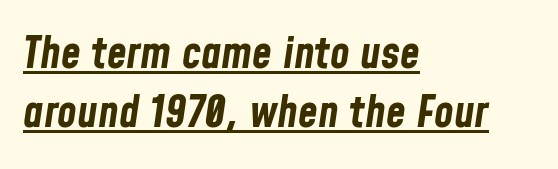
The image shows 45 px bold, condensed type, italic (leaning right); set left-aligned, normal line spacing (1.31x), normal letter spacing, underlined; low stroke contrast and a medium x-height.
